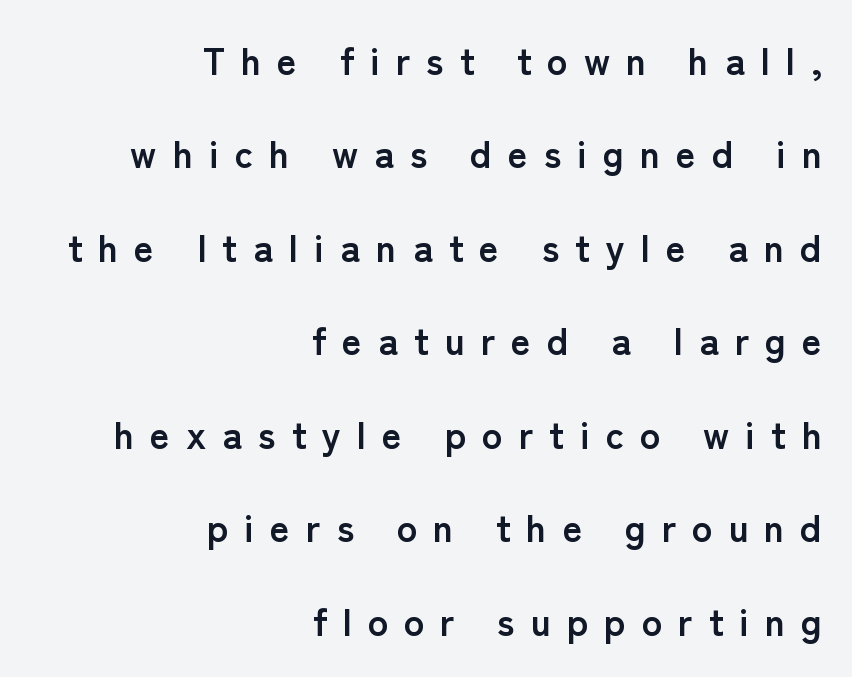
Caption: expanded tracking, letters set apart. The axis of the letterforms is exactly vertical. Plain, unruled lines of type. Does the weight exceed regular? Yes, all the way to bold.
